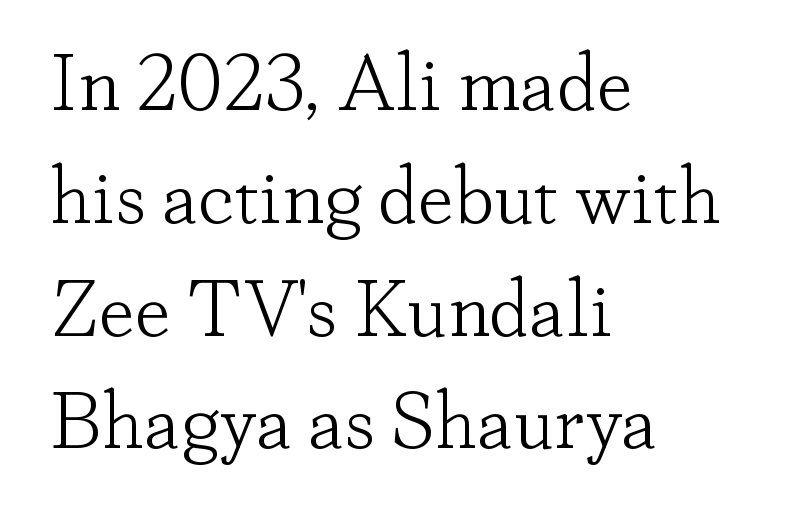
{"serif": "yes", "italic": "no", "bold": "no", "weight": "light", "width": "normal", "stroke_contrast": "low", "x_height": "small", "monospaced": "no", "underline": "no", "align": "left", "line_spacing": "normal", "line_spacing_ratio": 1.41, "letter_spacing": "normal", "letter_spacing_em": 0.0, "glyph_px": 80}
